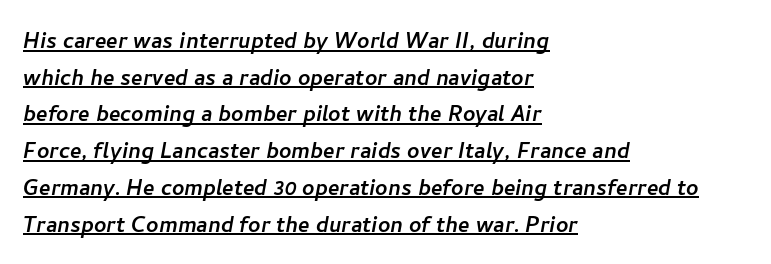
Does a line run under the words? Yes, clearly. Each new line begins a customary step beneath the previous one. These lines stack with their left ends in a neat column. What stands out about the letter spacing? Nothing — it is the standard amount.
